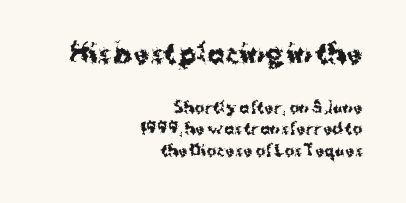
These lines sit exactly where default settings would place them. Nope, not italic — everything's standing straight. The composition opens big and finishes small. Honestly, the letter spacing is just normal — you wouldn't notice it. The lines in this sample share a right terminus and differ only in where they begin. The words here are not underlined.
